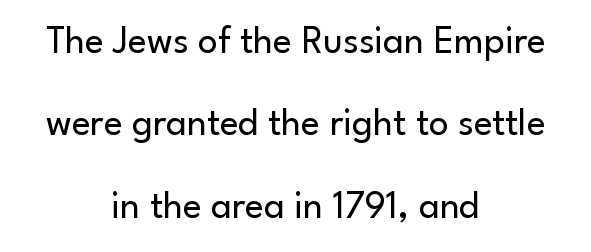
{"serif": "no", "italic": "no", "bold": "no", "weight": "regular", "width": "normal", "stroke_contrast": "low", "x_height": "small", "monospaced": "no", "underline": "no", "align": "center", "line_spacing": "loose", "line_spacing_ratio": 2.11, "letter_spacing": "normal", "letter_spacing_em": 0.0, "glyph_px": 39}
